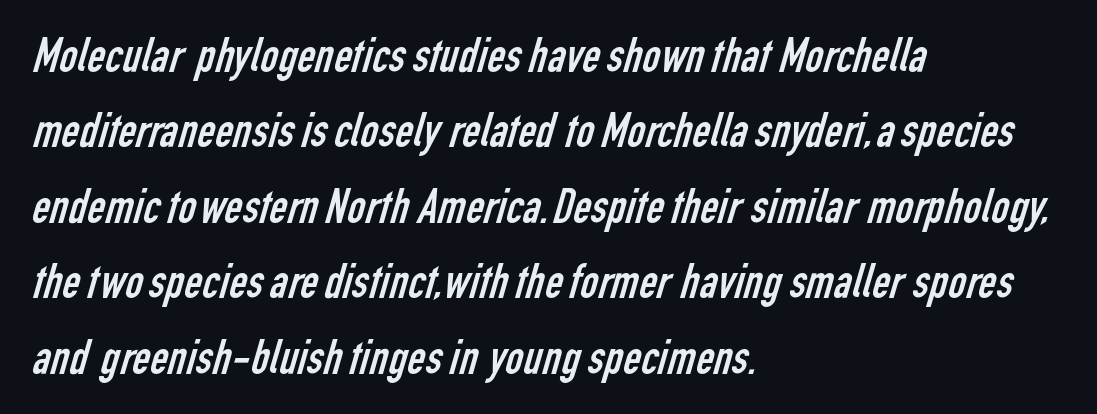
Serifs: no, the terminals of the letterforms are clean. The space between consecutive lines is moderate. Tracking here is standard; glyphs follow each other at the usual distance. Each letter keeps its own natural width here, so spacing adapts to shape.
